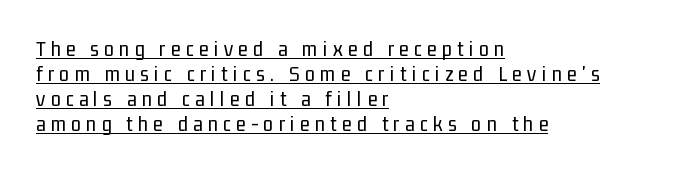
The rag falls on the right side of this text block. This sample uses an upright cut, with every glyph sitting square on the baseline. Underlined type. The space between consecutive lines is stingy. Weight: not bold — regular or lighter. This sample uses expanded letter spacing, leaving extra air between glyphs.
